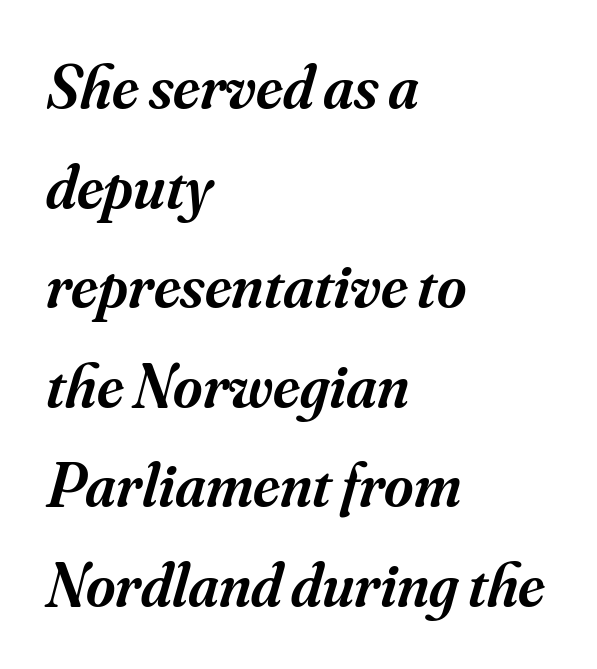
Q: Is the text bold? A: Semi-bold.
Q: Is the text italic (slanted)? A: Yes, it leans right by about 16 degrees.
Q: Is the typeface a serif or a sans-serif typeface? A: Serif.
Q: Is the text underlined? A: No.
Q: How is the paragraph aligned? A: Left-aligned.
Q: Is the spacing between letters normal or unusually wide? A: Normal.
Q: Is the spacing between lines tight, normal or loose? A: Normal.
Q: Width (condensed, normal, or wide)? A: Normal.
Q: Stroke contrast? A: Medium.
Q: x-height? A: Small.
Q: Monospaced? A: No.
